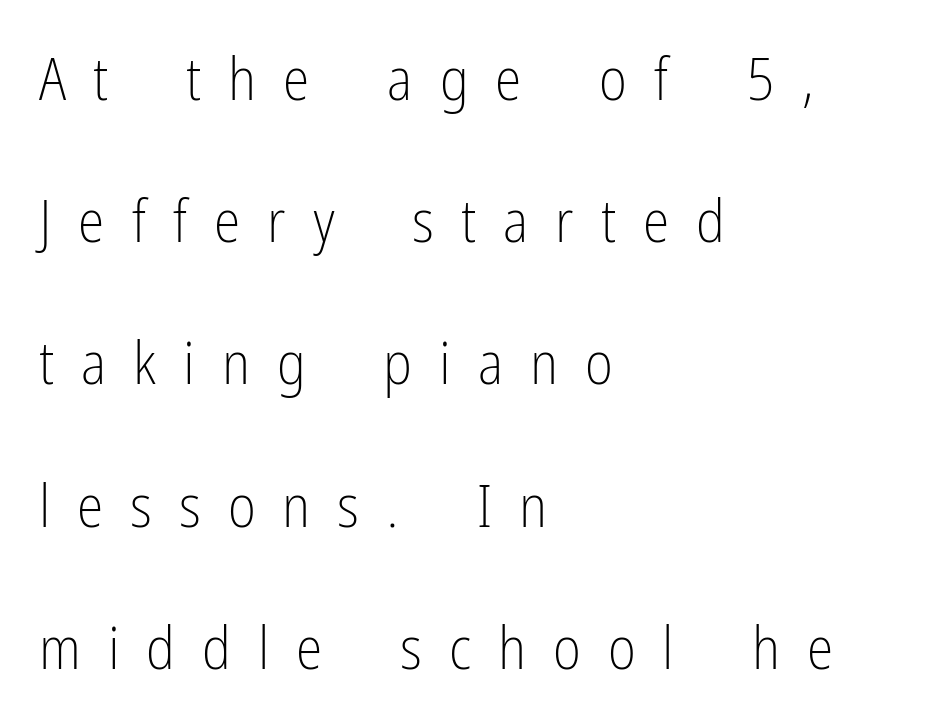
The image shows 60 px light, condensed sans-serif type, upright; set left-aligned, loose line spacing (2.37x), unusually wide letter spacing (+0.45 em), not underlined; low stroke contrast and a medium x-height.
